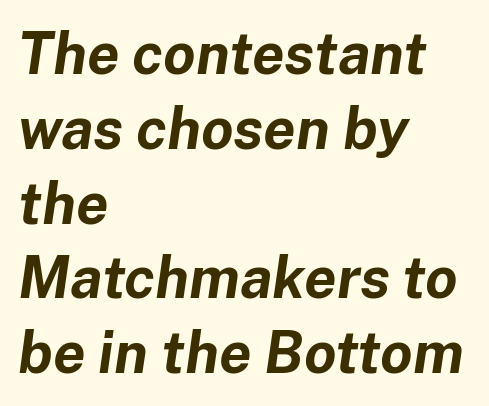
{"italic": "yes", "lean": "right", "slant_degrees": 8, "bold": "yes", "weight": "bold", "width": "normal", "stroke_contrast": "low", "x_height": "medium", "monospaced": "no", "underline": "no", "align": "left", "line_spacing": "normal", "line_spacing_ratio": 1.29, "letter_spacing": "normal", "letter_spacing_em": 0.0, "glyph_px": 58}
